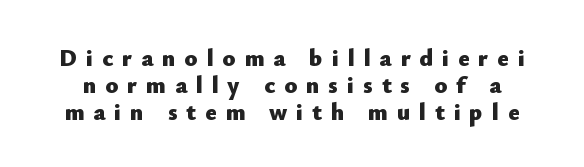
The image shows 24 px bold type, upright; set tight line spacing (1.12x), unusually wide letter spacing (+0.37 em), not underlined.
